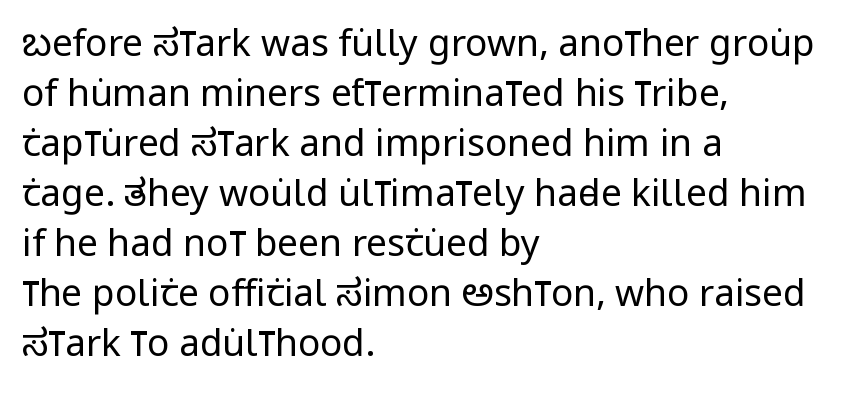
Q: Is the text bold? A: No.
Q: Is the text italic (slanted)? A: No, it is upright.
Q: Is the typeface a serif or a sans-serif typeface? A: Sans-serif.
Q: Is the text underlined? A: No.
Q: How is the paragraph aligned? A: Left-aligned.
Q: Is the spacing between letters normal or unusually wide? A: Normal.
Q: Is the spacing between lines tight, normal or loose? A: Normal.
Q: Width (condensed, normal, or wide)? A: Condensed.
Q: Stroke contrast? A: Low.
Q: x-height? A: Large.
Q: Monospaced? A: No.
